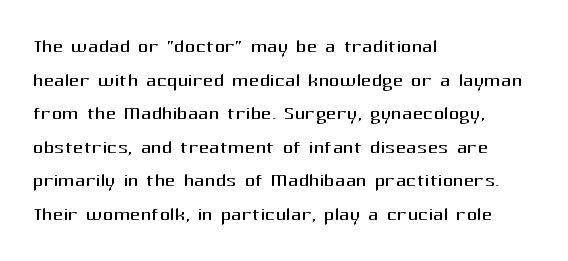
The image shows 26 px text type, upright; set left-aligned, normal line spacing (1.29x), normal letter spacing, not underlined.
